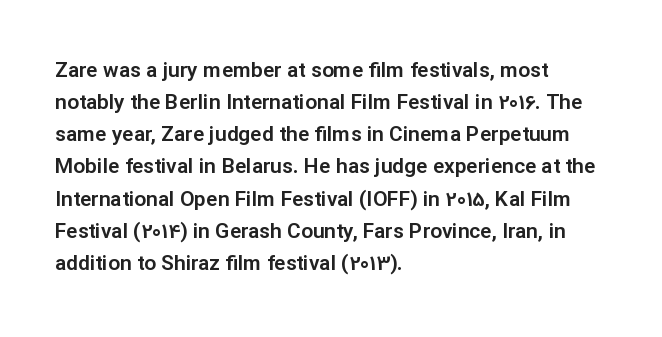
Q: Is the text italic (slanted)? A: No, it is upright.
Q: Is the text underlined? A: No.
Q: How is the paragraph aligned? A: Left-aligned.
Q: Is the spacing between letters normal or unusually wide? A: Normal.
Q: Is the spacing between lines tight, normal or loose? A: Normal.
